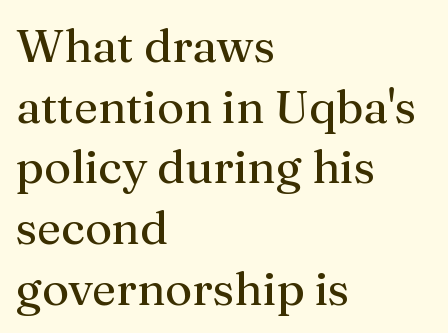
Descender tails drop into unmarked territory. No extra tracking has been applied to these lines. What's the leading like? Ordinary, nothing unusual. Layout note: lines flush left. Proportional: the letters do not fall into vertical columns.
